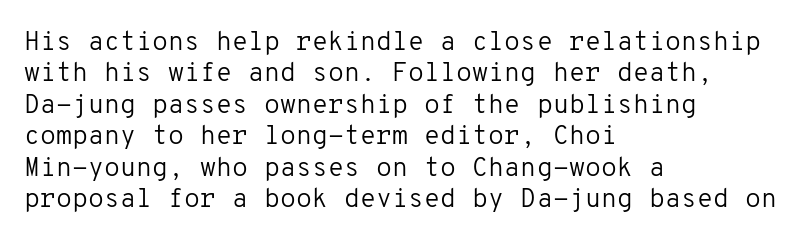
{"italic": "no", "bold": "no", "underline": "no", "align": "left", "line_spacing_ratio": 1.21, "letter_spacing": "normal", "letter_spacing_em": 0.0, "glyph_px": 26}
